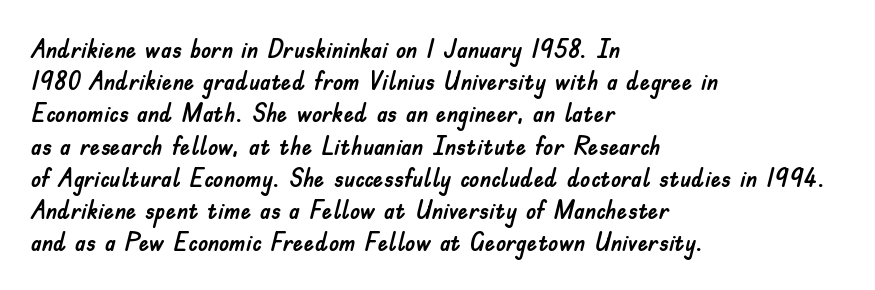
Q: Is the text italic (slanted)? A: Yes.
Q: Is the text underlined? A: No.
Q: How is the paragraph aligned? A: Left-aligned.
Q: Is the spacing between letters normal or unusually wide? A: Normal.
